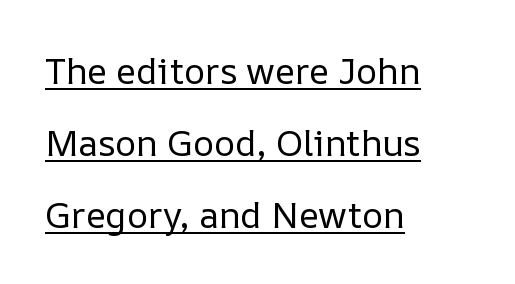
The ragged edge is on the right, which tells us the setting is flush left. This reads as an unemphasized weight, regular at the heaviest. Is there any slant? The stems are plumb. A typesetter would call this leading open, well beyond the default. These lines are rendered in a variable-pitch font. Descenders here cross a horizontal rule under the line.
